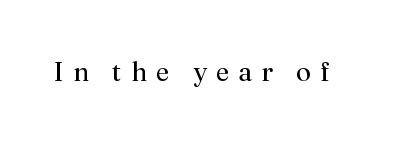
{"italic": "no", "bold": "no", "underline": "no", "letter_spacing": "wide", "letter_spacing_em": 0.34, "glyph_px": 27}
